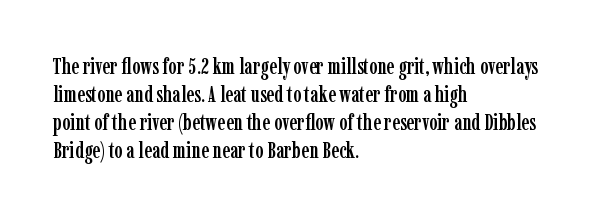
Style check: upright. Decoration check: the copy has no underline. The gaps between neighbouring characters are ordinary and unremarkable. This sample is left-justified, so line endings fall wherever the words run out. The rows are spaced the way most documents space them.
